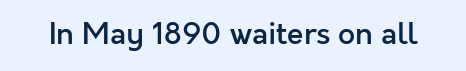
{"serif": "no", "italic": "no", "bold": "semi", "weight": "semibold", "width": "normal", "x_height": "medium", "monospaced": "no", "underline": "no", "letter_spacing": "normal", "letter_spacing_em": 0.0, "glyph_px": 30}
